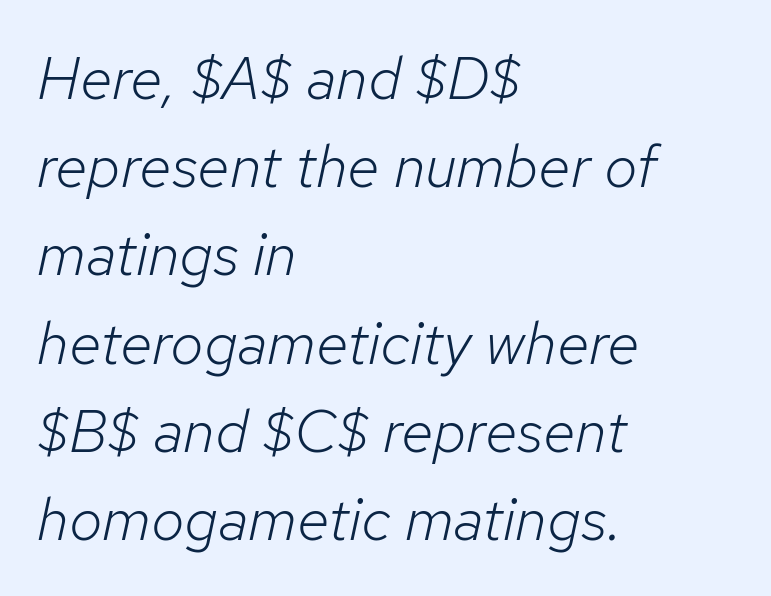
The image shows 60 px light type, italic (leaning right); set left-aligned, normal line spacing (1.47x), normal letter spacing, not underlined; low stroke contrast and a medium x-height.
